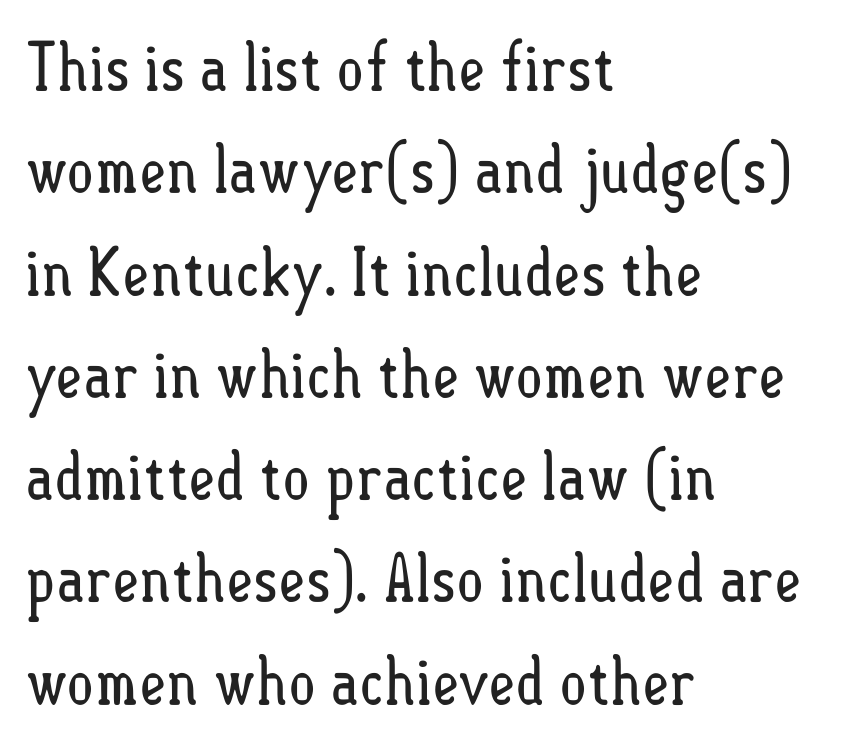
Is there much room between lines? A standard amount, neither cramped nor airy. Alignment: flush left. This is not heavy type; no bold has been used. Standard letterfit; no display-style spreading of the glyphs. The gap between lines stays unmarked. Looks like regular typesetting: each glyph gets only the width it needs.
